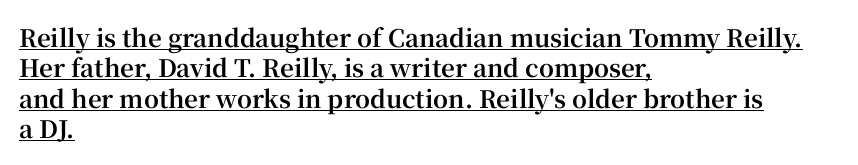
Q: Is the text bold? A: Yes.
Q: Is the text italic (slanted)? A: No, it is upright.
Q: Is the text underlined? A: Yes.
Q: How is the paragraph aligned? A: Left-aligned.
Q: Is the spacing between letters normal or unusually wide? A: Normal.
Q: Is the spacing between lines tight, normal or loose? A: Normal.
